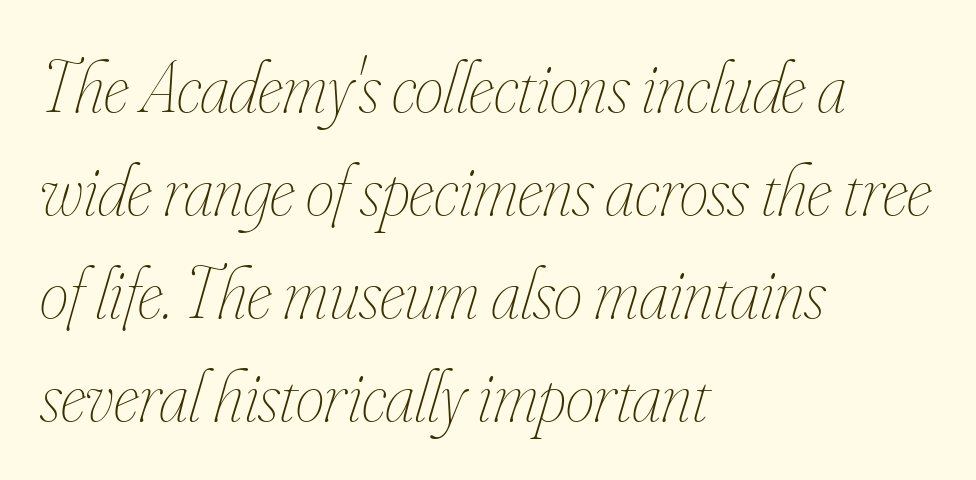
{"italic": "yes", "lean": "right", "slant_degrees": 16, "bold": "no", "weight": "thin", "width": "condensed", "stroke_contrast": "low", "x_height": "small", "monospaced": "no", "underline": "no", "align": "left", "line_spacing": "normal", "line_spacing_ratio": 1.41, "letter_spacing": "normal", "letter_spacing_em": 0.0, "glyph_px": 73}
